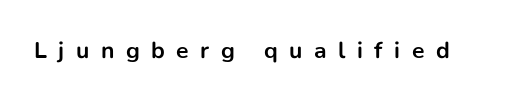
The image shows 23 px bold type, upright; set unusually wide letter spacing (+0.5 em), not underlined.
